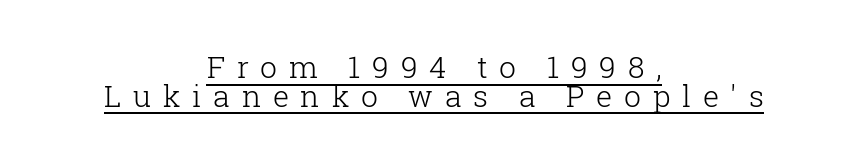
The image shows 30 px light serif type, upright; set centered, tight line spacing (0.96x), unusually wide letter spacing (+0.39 em), underlined; low stroke contrast and a medium x-height.
